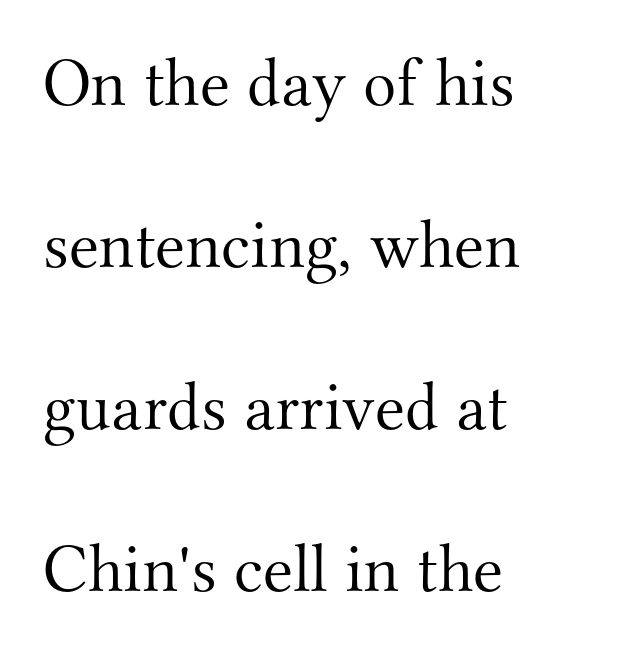
The font's upright variant was chosen for this text. The passage shown stacks its lines with a broad gap. Descenders hang freely into open space. The passage shown is not bold in any degree. Glyph-to-glyph distance matches everyday printed text. These lines are set flush left with a ragged right edge.
